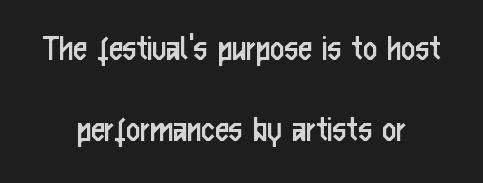
The image shows 39 px regular-weight, condensed sans-serif type, upright; set centered, loose line spacing (2.08x), normal letter spacing, not underlined; low stroke contrast and a medium x-height.
